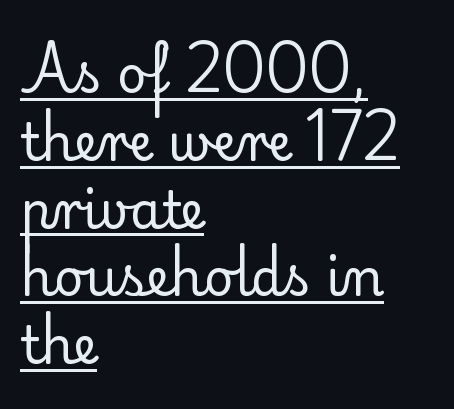
{"serif": "yes", "italic": "no", "bold": "no", "weight": "regular", "width": "normal", "stroke_contrast": "low", "x_height": "small", "monospaced": "no", "underline": "yes", "align": "left", "line_spacing": "normal", "line_spacing_ratio": 1.33, "letter_spacing": "normal", "letter_spacing_em": 0.0, "glyph_px": 51}
